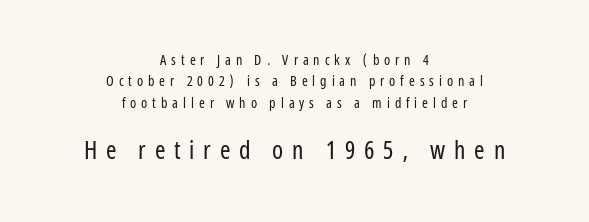
Q: Is the text bold? A: No.
Q: Is the text italic (slanted)? A: No, it is upright.
Q: Is the text underlined? A: No.
Q: How is the paragraph aligned? A: Centered.
Q: Is the spacing between letters normal or unusually wide? A: Unusually wide.
Q: Is the spacing between lines tight, normal or loose? A: Normal.
Q: Which block of text is set in a larger size, the first (top) or the second (bottom)? A: The second (bottom) one.
